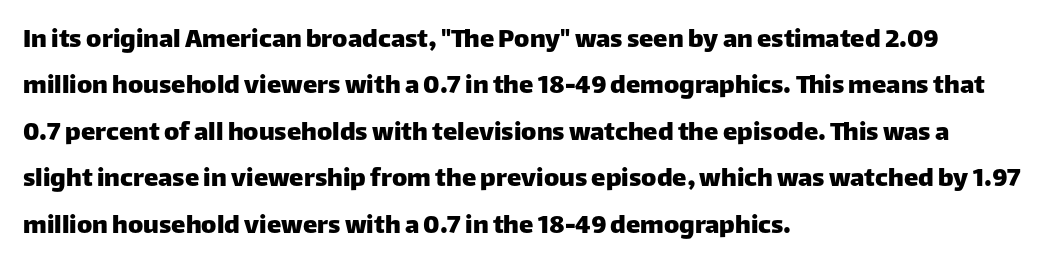
{"serif": "no", "italic": "no", "width": "normal", "stroke_contrast": "low", "x_height": "large", "monospaced": "no", "underline": "no", "align": "left", "line_spacing": "normal", "line_spacing_ratio": 1.6, "letter_spacing": "normal", "letter_spacing_em": 0.0, "glyph_px": 29}
